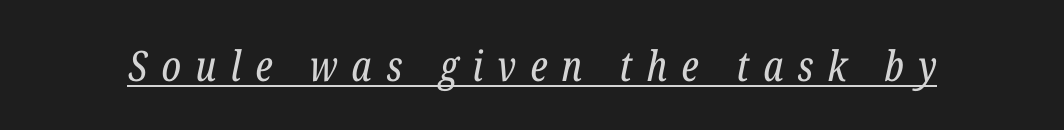
Q: Is the text bold? A: No.
Q: Is the text italic (slanted)? A: Yes, it leans right by about 12 degrees.
Q: Is the typeface a serif or a sans-serif typeface? A: Serif.
Q: Is the text underlined? A: Yes.
Q: Is the spacing between letters normal or unusually wide? A: Unusually wide.
Q: Width (condensed, normal, or wide)? A: Condensed.
Q: Stroke contrast? A: Low.
Q: x-height? A: Medium.
Q: Monospaced? A: No.
